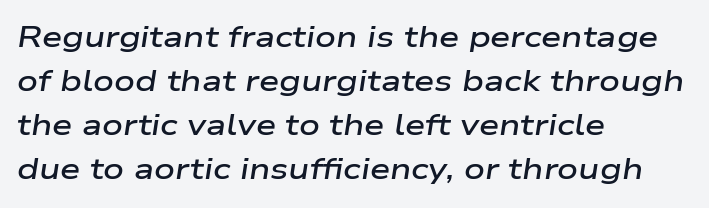
Q: Is the text bold? A: Semi-bold.
Q: Is the text italic (slanted)? A: Yes, it leans right by about 9 degrees.
Q: Is the text underlined? A: No.
Q: How is the paragraph aligned? A: Left-aligned.
Q: Is the spacing between letters normal or unusually wide? A: Normal.
Q: Is the spacing between lines tight, normal or loose? A: Normal.
Q: Width (condensed, normal, or wide)? A: Wide.
Q: Stroke contrast? A: Low.
Q: x-height? A: Medium.
Q: Monospaced? A: No.
